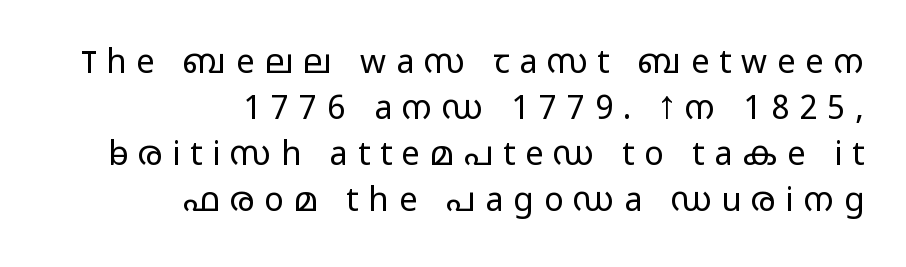
Q: Is the text bold? A: No.
Q: Is the text italic (slanted)? A: No, it is upright.
Q: Is the typeface a serif or a sans-serif typeface? A: Sans-serif.
Q: Is the text underlined? A: No.
Q: How is the paragraph aligned? A: Right-aligned.
Q: Is the spacing between letters normal or unusually wide? A: Unusually wide.
Q: Is the spacing between lines tight, normal or loose? A: Normal.
Q: Width (condensed, normal, or wide)? A: Wide.
Q: Stroke contrast? A: Low.
Q: x-height? A: Medium.
Q: Monospaced? A: No.
